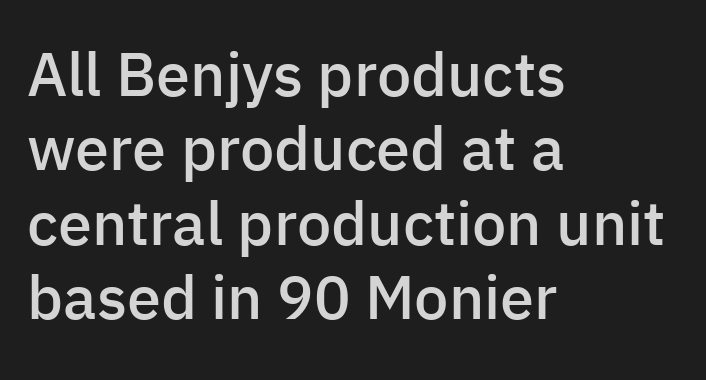
{"serif": "no", "italic": "no", "bold": "semi", "weight": "semibold", "width": "normal", "stroke_contrast": "low", "x_height": "medium", "monospaced": "no", "underline": "no", "align": "left", "line_spacing_ratio": 1.22, "letter_spacing": "normal", "letter_spacing_em": 0.0, "glyph_px": 61}
